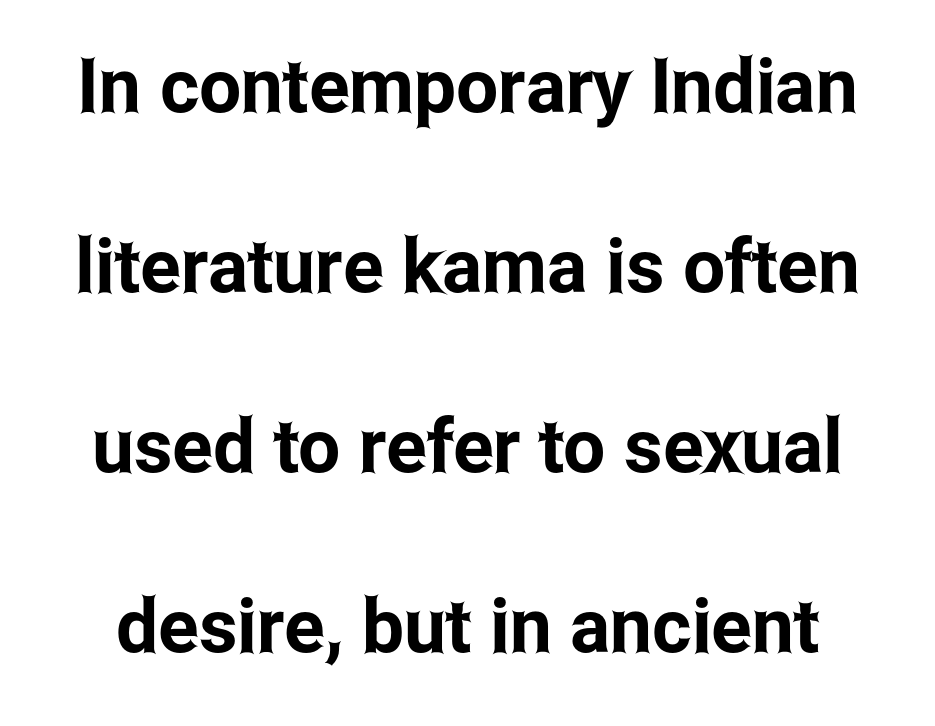
Q: Is the text italic (slanted)? A: No, it is upright.
Q: Is the typeface a serif or a sans-serif typeface? A: Sans-serif.
Q: Is the text underlined? A: No.
Q: Is the spacing between letters normal or unusually wide? A: Normal.
Q: Is the spacing between lines tight, normal or loose? A: Loose.
Q: Width (condensed, normal, or wide)? A: Condensed.
Q: Stroke contrast? A: Low.
Q: x-height? A: Medium.
Q: Monospaced? A: No.
